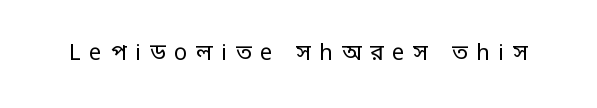
Q: Is the text bold? A: No.
Q: Is the text italic (slanted)? A: No, it is upright.
Q: Is the text underlined? A: No.
Q: Is the spacing between letters normal or unusually wide? A: Unusually wide.
